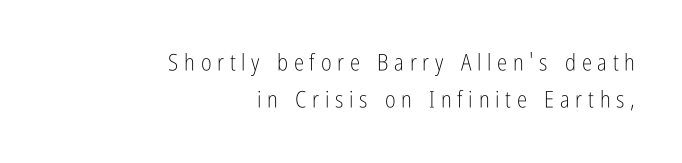
{"italic": "no", "bold": "no", "underline": "no", "align": "right", "line_spacing": "normal", "line_spacing_ratio": 1.59, "letter_spacing": "wide", "letter_spacing_em": 0.25, "glyph_px": 23}
